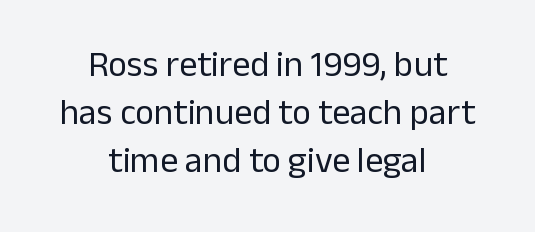
Q: Is the text bold? A: No.
Q: Is the text italic (slanted)? A: No, it is upright.
Q: Is the typeface a serif or a sans-serif typeface? A: Sans-serif.
Q: Is the text underlined? A: No.
Q: How is the paragraph aligned? A: Centered.
Q: Is the spacing between letters normal or unusually wide? A: Normal.
Q: Is the spacing between lines tight, normal or loose? A: Normal.
Q: Width (condensed, normal, or wide)? A: Normal.
Q: Stroke contrast? A: Low.
Q: x-height? A: Medium.
Q: Monospaced? A: No.
